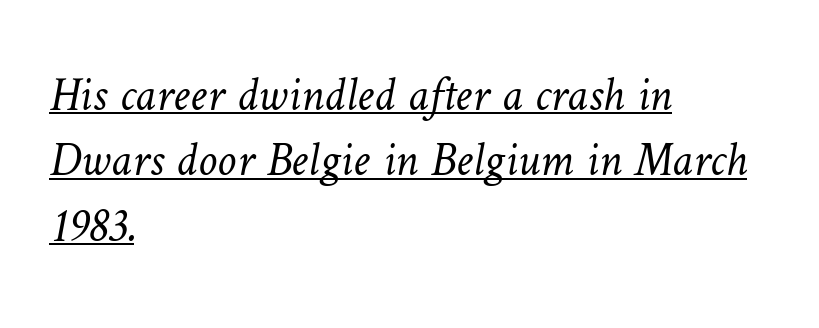
The image shows 48 px light type; set left-aligned, normal line spacing (1.36x), normal letter spacing, underlined; low stroke contrast and a medium x-height.
